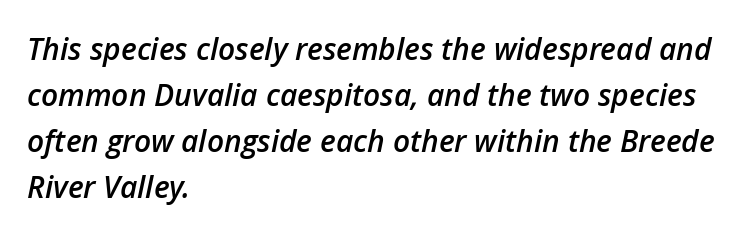
The image shows 30 px semibold type, italic (leaning right); set left-aligned, normal line spacing (1.53x), normal letter spacing, not underlined; low stroke contrast and a medium x-height.
